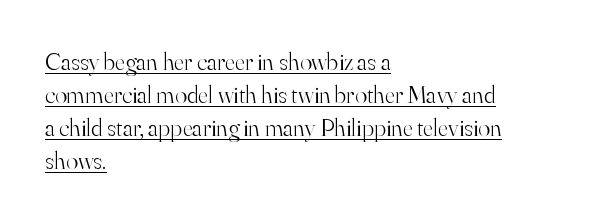
{"italic": "no", "bold": "no", "underline": "yes", "align": "left", "line_spacing": "normal", "line_spacing_ratio": 1.32, "letter_spacing": "normal", "letter_spacing_em": 0.0, "glyph_px": 25}
